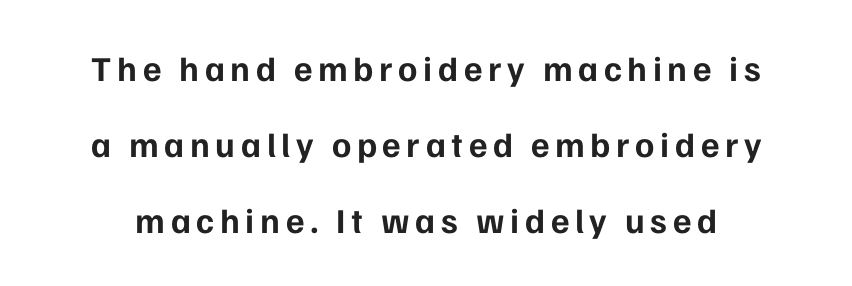
Q: Is the text bold? A: Yes.
Q: Is the text italic (slanted)? A: No, it is upright.
Q: Is the typeface a serif or a sans-serif typeface? A: Sans-serif.
Q: Is the text underlined? A: No.
Q: Is the spacing between lines tight, normal or loose? A: Loose.
Q: Width (condensed, normal, or wide)? A: Normal.
Q: Stroke contrast? A: Low.
Q: x-height? A: Medium.
Q: Monospaced? A: No.
